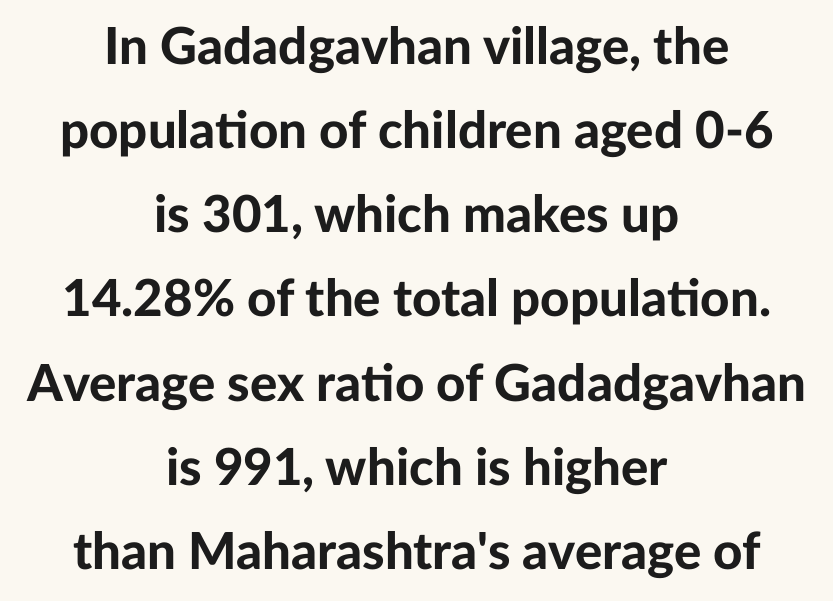
The letterforms sit shoulder to shoulder at normal distance. Underlining? Definitely not there. The passage shown is typed in a proportional face where columns would drift. Weight check: bold — yes, fully. Visually the block forms a symmetrical silhouette, jagged on both flanks.
